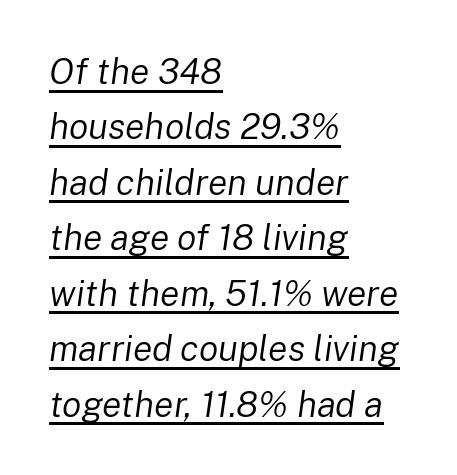
Q: Is the text bold? A: No.
Q: Is the text italic (slanted)? A: Yes, it leans right by about 8 degrees.
Q: Is the text underlined? A: Yes.
Q: How is the paragraph aligned? A: Left-aligned.
Q: Is the spacing between letters normal or unusually wide? A: Normal.
Q: Is the spacing between lines tight, normal or loose? A: Normal.
Q: Width (condensed, normal, or wide)? A: Normal.
Q: Stroke contrast? A: Low.
Q: x-height? A: Medium.
Q: Monospaced? A: No.
